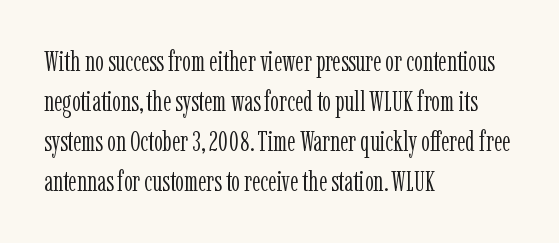
Q: Is the text bold? A: No.
Q: Is the text italic (slanted)? A: No, it is upright.
Q: Is the typeface a serif or a sans-serif typeface? A: Serif.
Q: Is the text underlined? A: No.
Q: How is the paragraph aligned? A: Left-aligned.
Q: Is the spacing between letters normal or unusually wide? A: Normal.
Q: Is the spacing between lines tight, normal or loose? A: Normal.
Q: Width (condensed, normal, or wide)? A: Condensed.
Q: Stroke contrast? A: Low.
Q: x-height? A: Medium.
Q: Monospaced? A: No.
